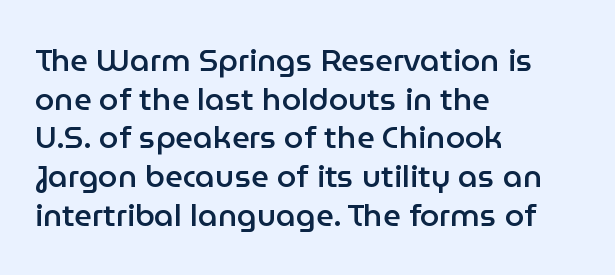
Q: Is the text bold? A: Semi-bold.
Q: Is the text italic (slanted)? A: No, it is upright.
Q: Is the typeface a serif or a sans-serif typeface? A: Sans-serif.
Q: Is the text underlined? A: No.
Q: How is the paragraph aligned? A: Left-aligned.
Q: Is the spacing between letters normal or unusually wide? A: Normal.
Q: Is the spacing between lines tight, normal or loose? A: Normal.
Q: Width (condensed, normal, or wide)? A: Normal.
Q: Stroke contrast? A: Low.
Q: x-height? A: Medium.
Q: Monospaced? A: No.
